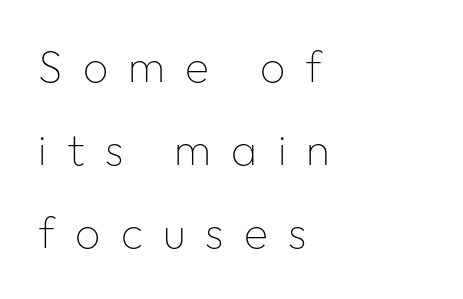
The image shows 44 px thin sans-serif type, upright; set left-aligned, line spacing 1.89x, unusually wide letter spacing (+0.46 em), not underlined; low stroke contrast and a medium x-height.
